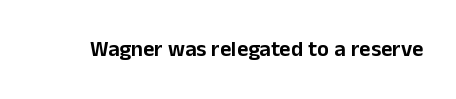
Q: Is the text italic (slanted)? A: No, it is upright.
Q: Is the text underlined? A: No.
Q: Is the spacing between letters normal or unusually wide? A: Normal.
